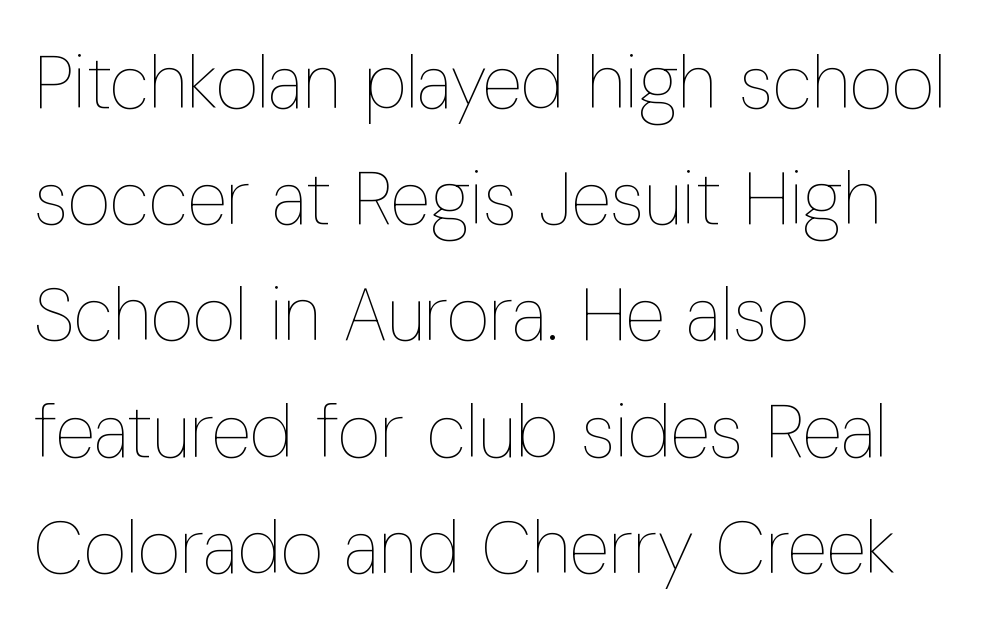
{"italic": "no", "bold": "no", "weight": "thin", "width": "condensed", "stroke_contrast": "low", "x_height": "medium", "monospaced": "no", "underline": "no", "align": "left", "line_spacing": "normal", "line_spacing_ratio": 1.57, "letter_spacing": "normal", "letter_spacing_em": 0.0, "glyph_px": 74}
